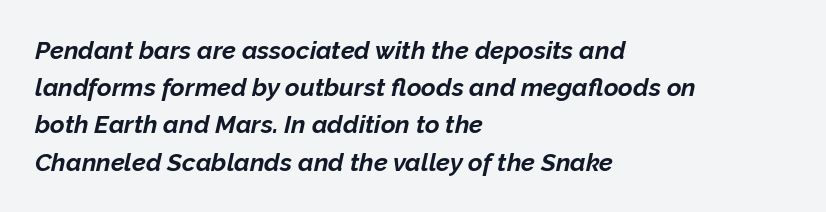
{"italic": "yes", "lean": "right", "slant_degrees": 12, "bold": "yes", "underline": "no", "align": "left", "line_spacing": "normal", "line_spacing_ratio": 1.49, "letter_spacing": "normal", "letter_spacing_em": 0.0, "glyph_px": 25}
